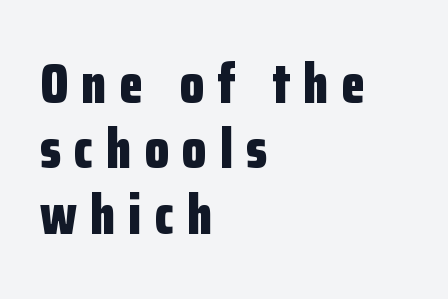
Q: Is the text bold? A: Yes.
Q: Is the text italic (slanted)? A: No, it is upright.
Q: Is the typeface a serif or a sans-serif typeface? A: Sans-serif.
Q: Is the text underlined? A: No.
Q: How is the paragraph aligned? A: Left-aligned.
Q: Is the spacing between letters normal or unusually wide? A: Unusually wide.
Q: Width (condensed, normal, or wide)? A: Condensed.
Q: Stroke contrast? A: Low.
Q: x-height? A: Medium.
Q: Monospaced? A: No.
